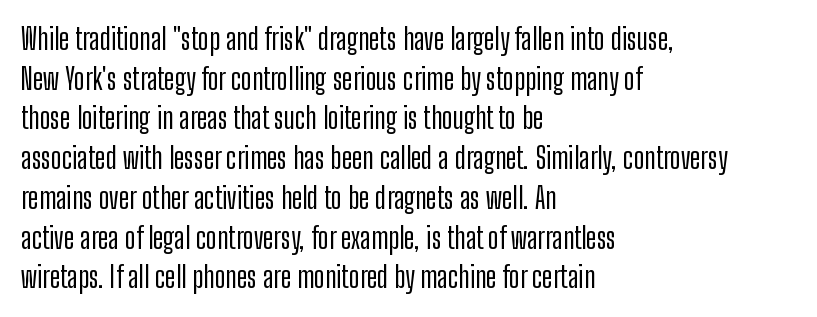
The image shows 29 px condensed sans-serif type, upright; set left-aligned, normal line spacing (1.37x), normal letter spacing, not underlined; low stroke contrast and a medium x-height.
